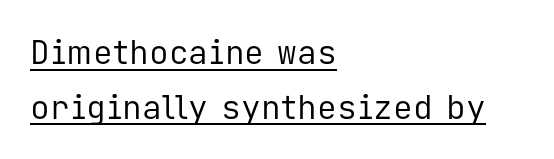
Q: Is the text bold? A: No.
Q: Is the text italic (slanted)? A: No, it is upright.
Q: Is the typeface a serif or a sans-serif typeface? A: Sans-serif.
Q: Is the text underlined? A: Yes.
Q: How is the paragraph aligned? A: Left-aligned.
Q: Is the spacing between letters normal or unusually wide? A: Normal.
Q: Is the spacing between lines tight, normal or loose? A: Normal.
Q: Width (condensed, normal, or wide)? A: Normal.
Q: Stroke contrast? A: Low.
Q: x-height? A: Medium.
Q: Monospaced? A: Yes.
